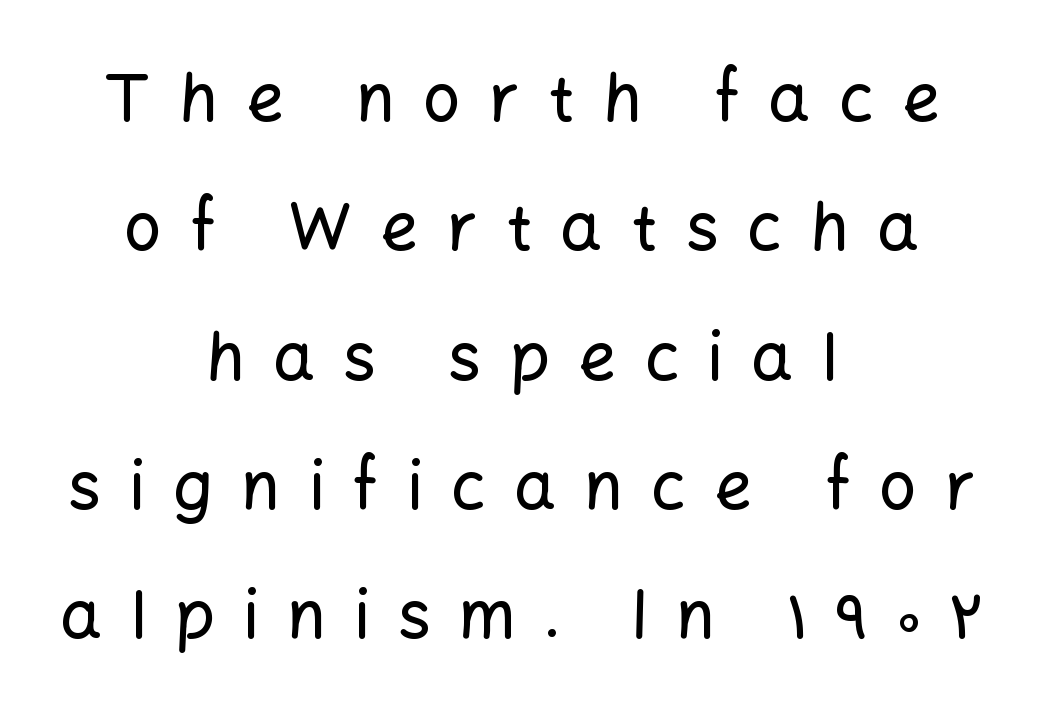
Here the glyphs are tracked loosely, breaking word shapes into spaced letters. In terms of leading, this rendering errs on the spacious side. Upright lettering throughout. The words here are not underlined. Do the characters align in a grid? No, the font is proportional. Line starts and ends both wander, symmetrically.
